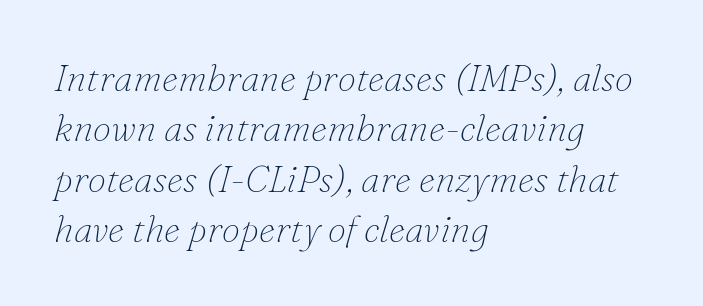
{"serif": "yes", "italic": "yes", "lean": "right", "slant_degrees": 16, "bold": "no", "weight": "thin", "width": "normal", "stroke_contrast": "low", "x_height": "small", "monospaced": "no", "underline": "no", "align": "left", "line_spacing": "normal", "line_spacing_ratio": 1.36, "letter_spacing": "normal", "letter_spacing_em": 0.0, "glyph_px": 37}
